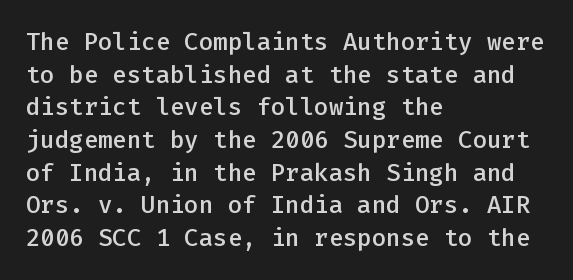
{"italic": "no", "bold": "semi", "underline": "no", "align": "left", "line_spacing": "normal", "line_spacing_ratio": 1.36, "letter_spacing": "normal", "letter_spacing_em": 0.0, "glyph_px": 24}
